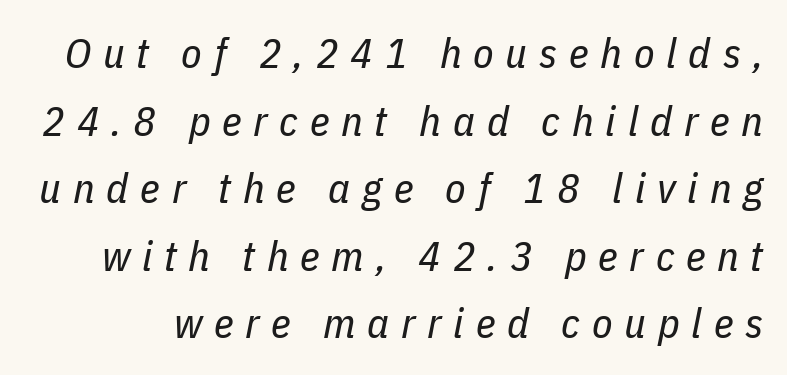
The leading is moderate, giving the passage an even texture. The gap between lines stays unmarked. The passage shown is typed in a proportional face where columns would drift. Letter spacing: wide.
